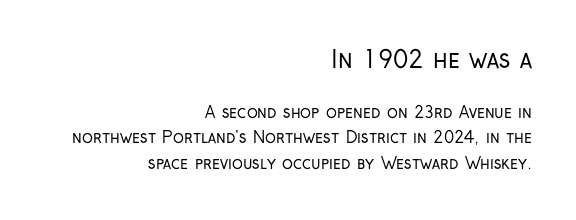
If you measured baseline to baseline, you'd find a middling distance. Compared with a typical body face, this is equally light or lighter still. The strip under each line holds only bare page. This sample is right-justified, so line beginnings fall wherever the words allow.
